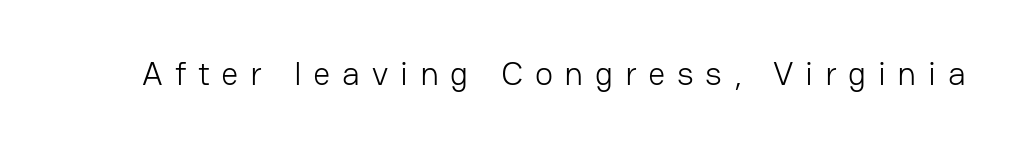
The designer went with a sans here, leaving each stem footless. Ink coverage per letter is moderate at most. The passage shown is not underscored anywhere. Do the characters align in a grid? No, the font is proportional. Style check: upright. The passage shown has open, widely tracked lettering throughout.
